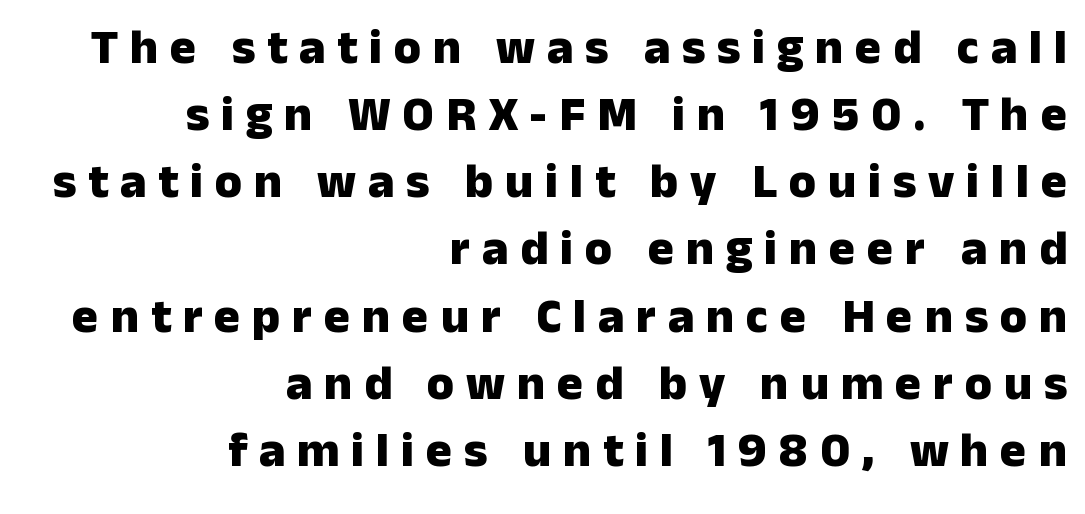
The image shows 49 px heavy sans-serif type, upright; set right-aligned, normal line spacing (1.37x), unusually wide letter spacing (+0.24 em), not underlined; low stroke contrast and a medium x-height.
